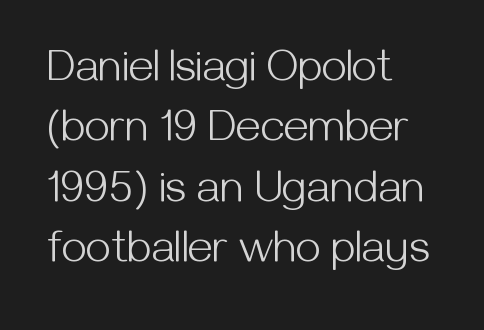
{"serif": "no", "italic": "no", "bold": "no", "weight": "light", "width": "normal", "stroke_contrast": "medium", "x_height": "medium", "monospaced": "no", "underline": "no", "align": "left", "line_spacing": "normal", "line_spacing_ratio": 1.34, "letter_spacing": "normal", "letter_spacing_em": 0.0, "glyph_px": 45}
